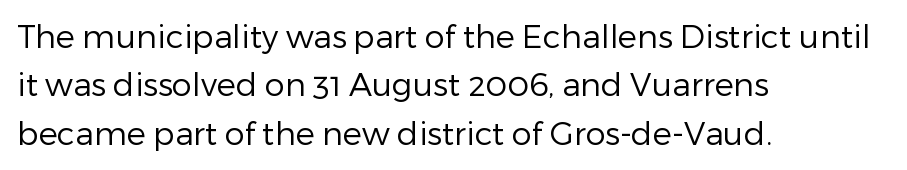
{"serif": "no", "italic": "no", "bold": "no", "weight": "regular", "width": "normal", "stroke_contrast": "low", "x_height": "medium", "monospaced": "no", "underline": "no", "align": "left", "line_spacing": "normal", "line_spacing_ratio": 1.51, "letter_spacing": "normal", "letter_spacing_em": 0.0, "glyph_px": 32}
